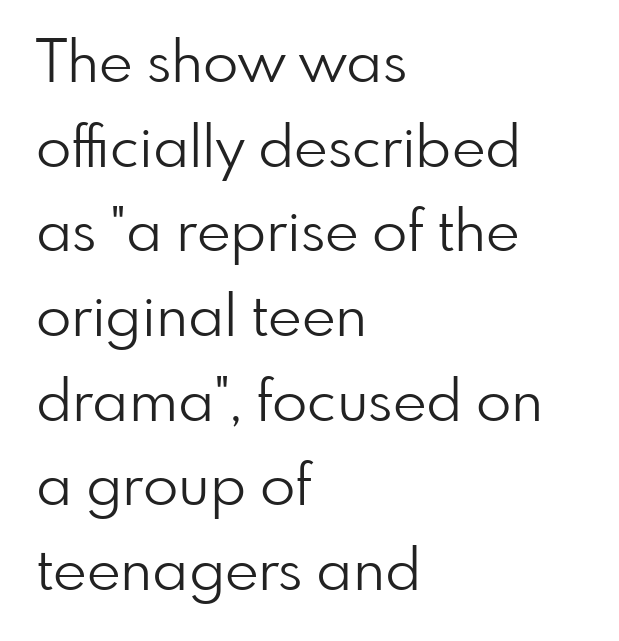
The image shows 58 px light sans-serif type, upright; set left-aligned, normal line spacing (1.46x), normal letter spacing, not underlined; low stroke contrast and a small x-height.
